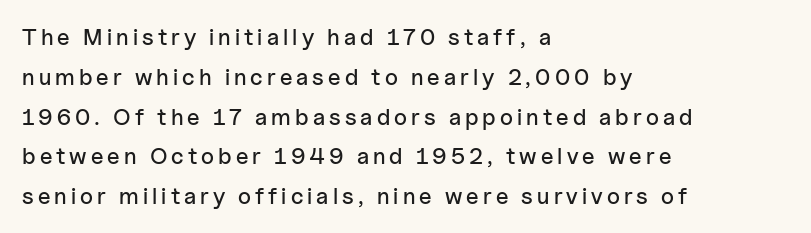
Left-aligned paragraph, ragged on the right. The typography opts for an upright posture over an oblique one. A clean baseline with only descenders dipping below it.
